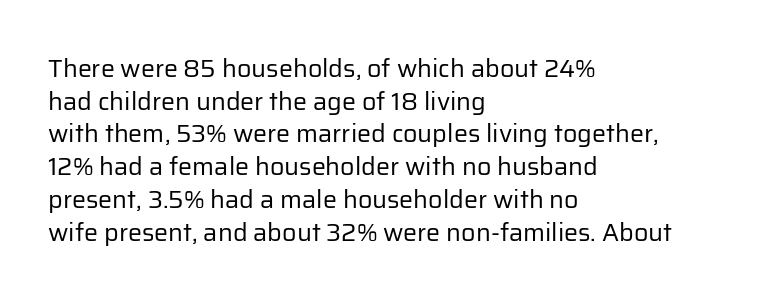
The image shows 25 px text type, upright; set left-aligned, normal line spacing (1.31x), normal letter spacing, not underlined.
